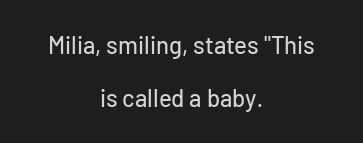
Q: Is the text italic (slanted)? A: No, it is upright.
Q: Is the text underlined? A: No.
Q: How is the paragraph aligned? A: Centered.
Q: Is the spacing between letters normal or unusually wide? A: Normal.
Q: Is the spacing between lines tight, normal or loose? A: Loose.
